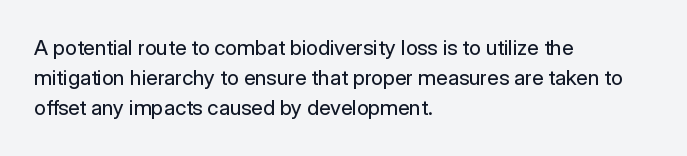
{"italic": "no", "bold": "no", "underline": "no", "align": "left", "line_spacing": "normal", "line_spacing_ratio": 1.44, "letter_spacing": "normal", "letter_spacing_em": 0.0, "glyph_px": 21}
